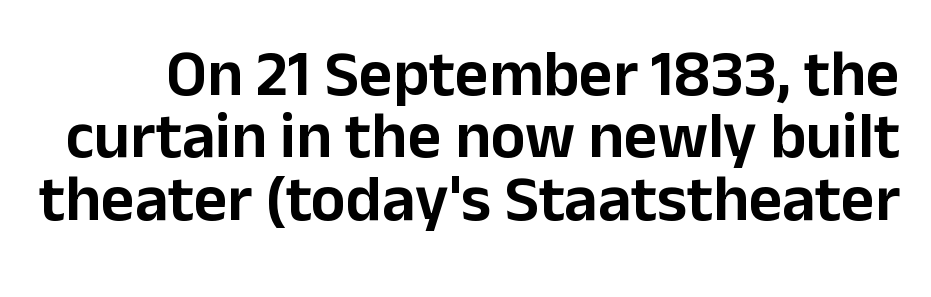
This sample has the flowing, uneven cadence of proportional lettering. Each letter's strokes conclude bluntly, with no projecting serifs. The passage shown stacks its lines with hardly any gap. Underlining? Definitely not there.
